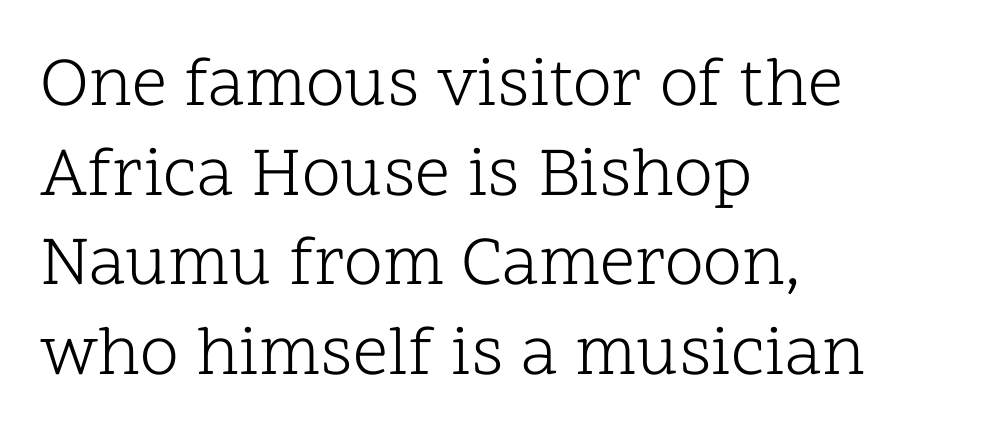
The image shows 70 px light serif type, upright; set left-aligned, normal line spacing (1.28x), normal letter spacing, not underlined; low stroke contrast and a medium x-height.
